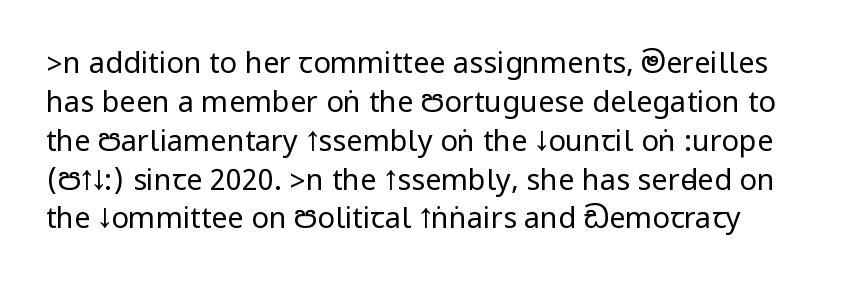
No letter is thick-stroked: the sample isn't bold. The rendering keeps characters at their native spacing. The face used here is a sans, in the tradition of grotesques and geometrics. The space between consecutive lines is moderate. All the whitespace from short lines collects on the right.
